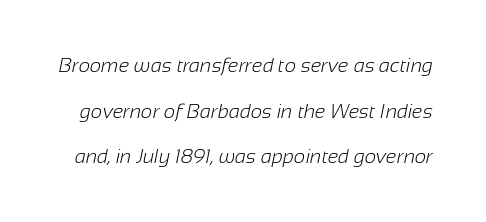
Heft: none added — not bold. What's the leading like? Stretched, with rows far apart. Is the letter spacing exaggerated? No — it looks like the ordinary default. Letters rest on an invisible, unmarked baseline.
